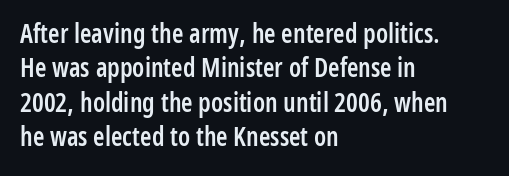
Where is the straight margin? On the left. Short note: letters normally spaced. Lines of text with bare space underneath. On the weight axis this lands at semibold, roughly 600. The passage shown stacks its lines at a standard gap.
